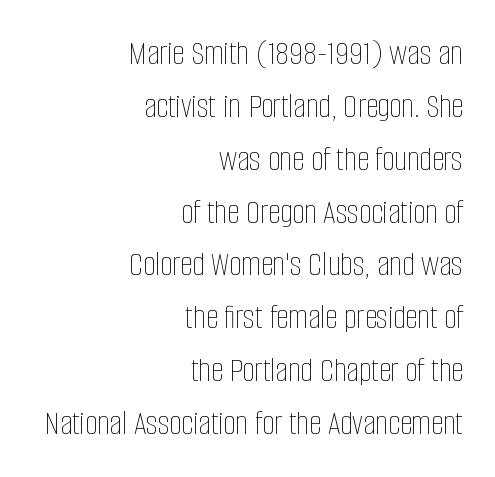
{"italic": "no", "bold": "no", "weight": "thin", "width": "condensed", "stroke_contrast": "low", "x_height": "large", "monospaced": "no", "underline": "no", "align": "right", "line_spacing": "normal", "line_spacing_ratio": 1.51, "letter_spacing": "normal", "letter_spacing_em": 0.0, "glyph_px": 35}
